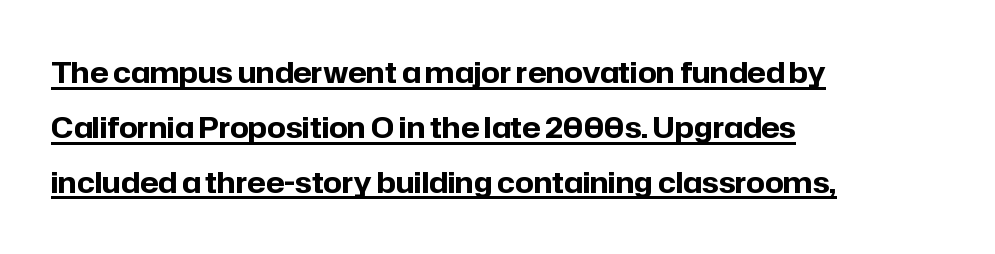
{"serif": "no", "italic": "no", "bold": "yes", "weight": "bold", "width": "normal", "stroke_contrast": "low", "x_height": "medium", "monospaced": "no", "underline": "yes", "align": "left", "line_spacing_ratio": 1.89, "letter_spacing": "normal", "letter_spacing_em": 0.0, "glyph_px": 29}
